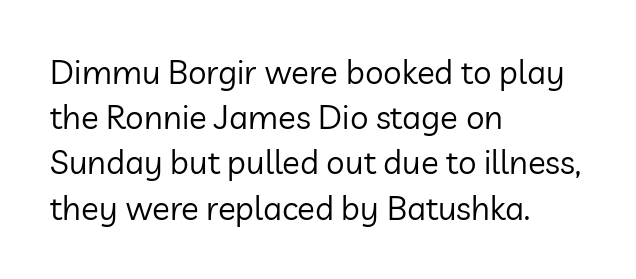
Varying glyph widths throughout — classic text-font behaviour. Underline: absent. The line texture is even and compact thanks to regular tracking. Does the type have serifs? No, each stem ends abruptly. What's the leading like? Ordinary, nothing unusual.
